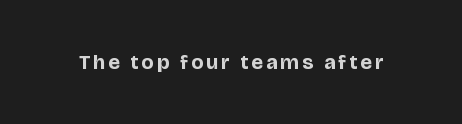
Q: Is the text bold? A: Yes.
Q: Is the text italic (slanted)? A: No, it is upright.
Q: Is the text underlined? A: No.
